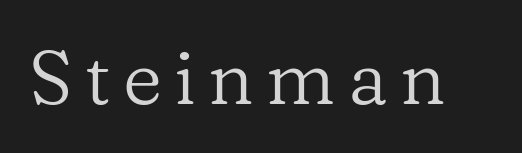
The image shows 76 px regular-weight serif type, upright; set not underlined; low stroke contrast and a medium x-height.
